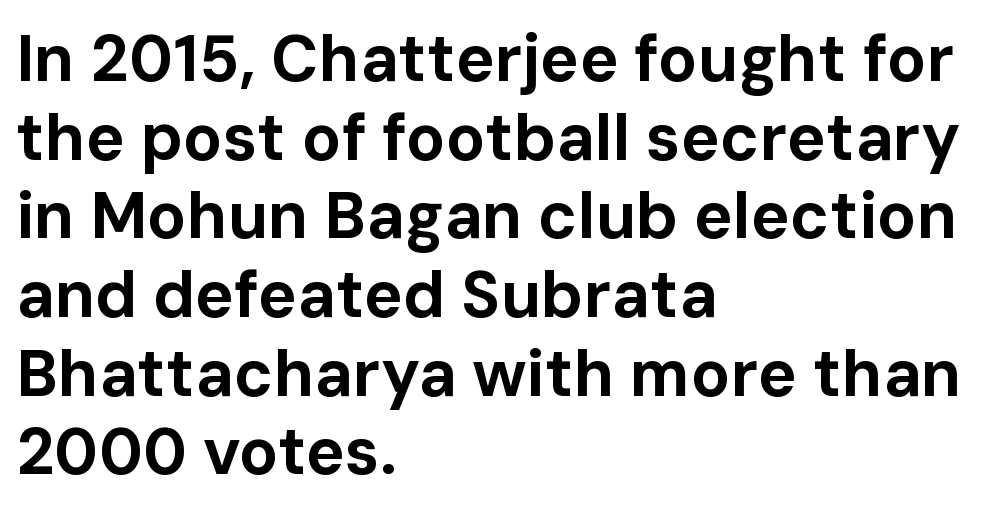
The image shows 65 px bold sans-serif type, upright; set left-aligned, line spacing 1.21x, normal letter spacing, not underlined; low stroke contrast and a medium x-height.
